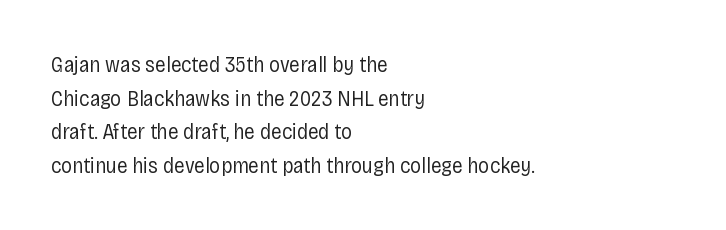
{"italic": "no", "bold": "no", "underline": "no", "align": "left", "line_spacing": "normal", "line_spacing_ratio": 1.53, "letter_spacing": "normal", "letter_spacing_em": 0.0, "glyph_px": 22}
